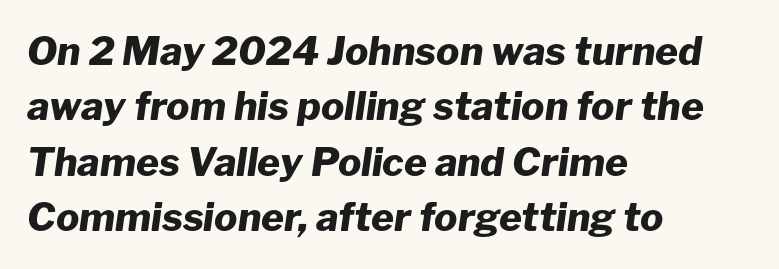
{"italic": "yes", "lean": "right", "slant_degrees": 8, "bold": "yes", "weight": "heavy", "width": "normal", "stroke_contrast": "low", "x_height": "medium", "monospaced": "no", "underline": "no", "align": "left", "line_spacing": "normal", "line_spacing_ratio": 1.42, "letter_spacing": "normal", "letter_spacing_em": 0.0, "glyph_px": 39}
